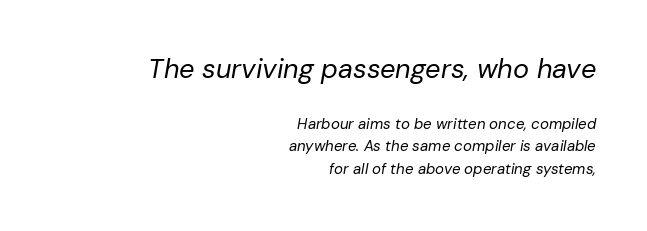
The image shows 27 px text type, italic (leaning right); set right-aligned, normal line spacing (1.52x), normal letter spacing, not underlined; the first (top) block is 1.8x larger.
